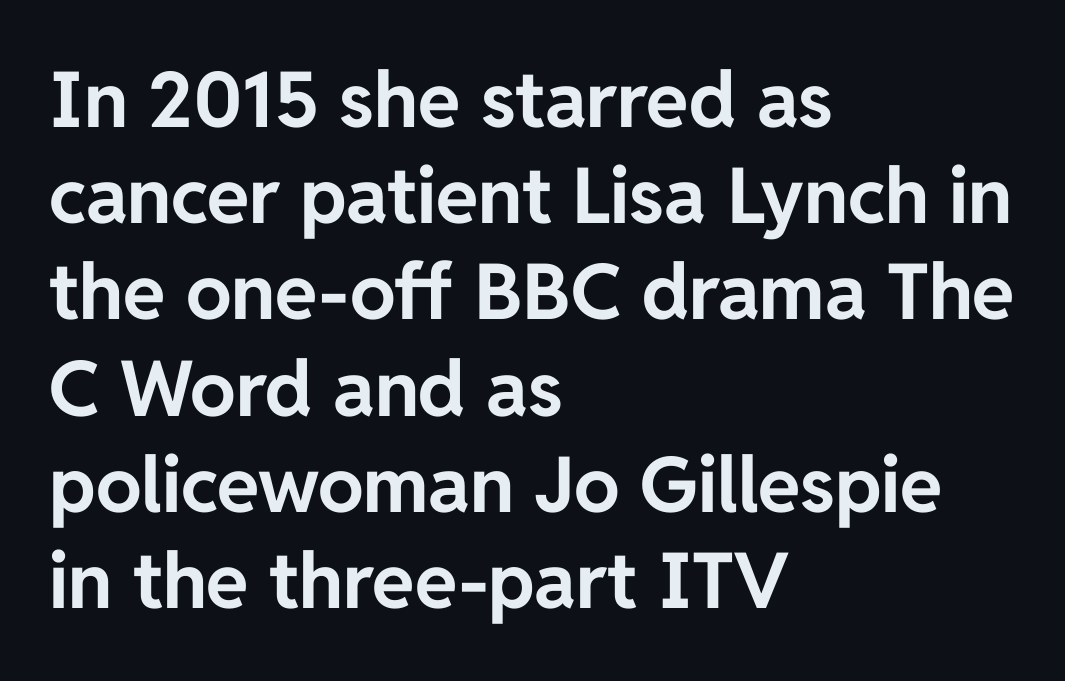
Look at the bottom of the vertical strokes: they stop flat, with no serifs. Posture: upright roman. Honestly, the row spacing looks completely unremarkable. Plenty of ink on the page — the face is bold. You could not count columns in this text — the font is proportionally spaced. The paragraph has a hard left edge and a soft right edge.
